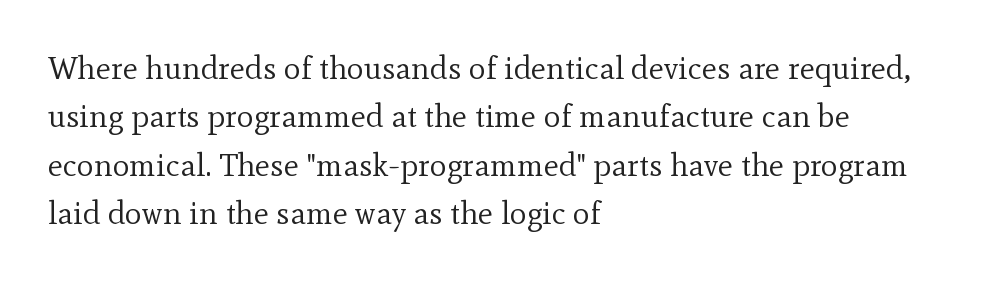
No heavy texture on the line: the type isn't bold. The paragraph shown leans on its left margin. A typesetter would call this proportional, since set widths differ per character. Each word holds together tightly as a unit, with standard inter-letter gaps.
